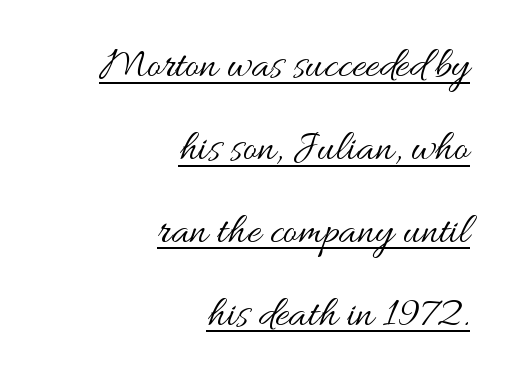
The image shows 43 px regular-weight, wide type; set right-aligned, loose line spacing (1.93x), normal letter spacing, underlined; medium stroke contrast and a small x-height.
